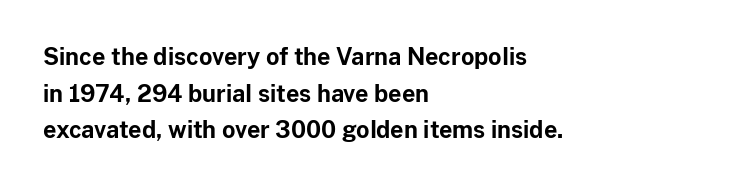
Q: Is the text bold? A: Yes.
Q: Is the text italic (slanted)? A: No, it is upright.
Q: Is the text underlined? A: No.
Q: How is the paragraph aligned? A: Left-aligned.
Q: Is the spacing between letters normal or unusually wide? A: Normal.
Q: Is the spacing between lines tight, normal or loose? A: Normal.
